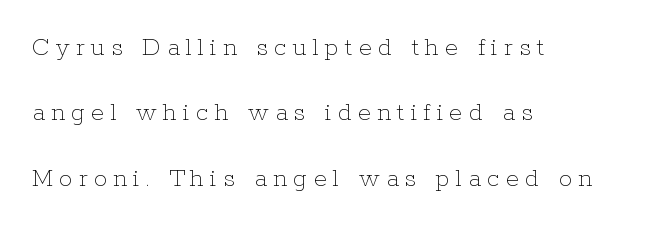
Q: Is the text bold? A: No.
Q: Is the text italic (slanted)? A: No, it is upright.
Q: Is the text underlined? A: No.
Q: How is the paragraph aligned? A: Left-aligned.
Q: Is the spacing between letters normal or unusually wide? A: Unusually wide.
Q: Is the spacing between lines tight, normal or loose? A: Loose.
